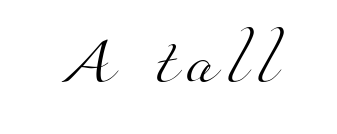
The image shows 47 px light serif type; set unusually wide letter spacing (+0.23 em), not underlined; medium stroke contrast and a small x-height.
